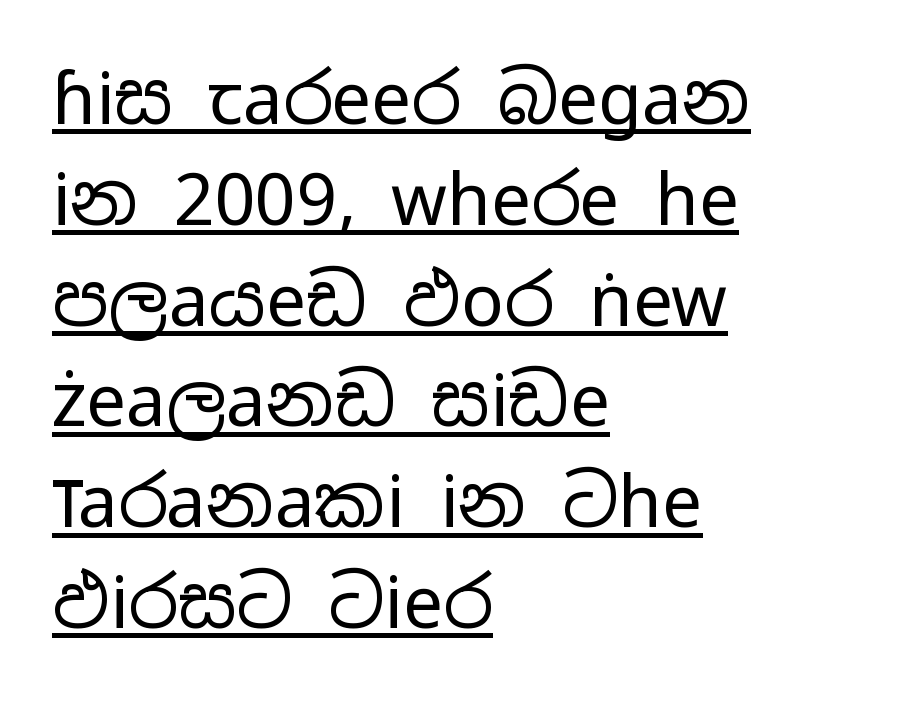
Q: Is the text bold? A: No.
Q: Is the text italic (slanted)? A: No, it is upright.
Q: Is the typeface a serif or a sans-serif typeface? A: Sans-serif.
Q: Is the text underlined? A: Yes.
Q: How is the paragraph aligned? A: Left-aligned.
Q: Is the spacing between letters normal or unusually wide? A: Normal.
Q: Is the spacing between lines tight, normal or loose? A: Normal.
Q: Width (condensed, normal, or wide)? A: Wide.
Q: Stroke contrast? A: Low.
Q: x-height? A: Medium.
Q: Monospaced? A: No.
